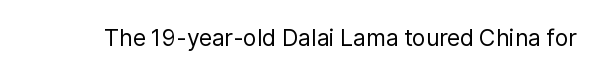
The image shows 23 px text type, upright; set normal letter spacing, not underlined.
